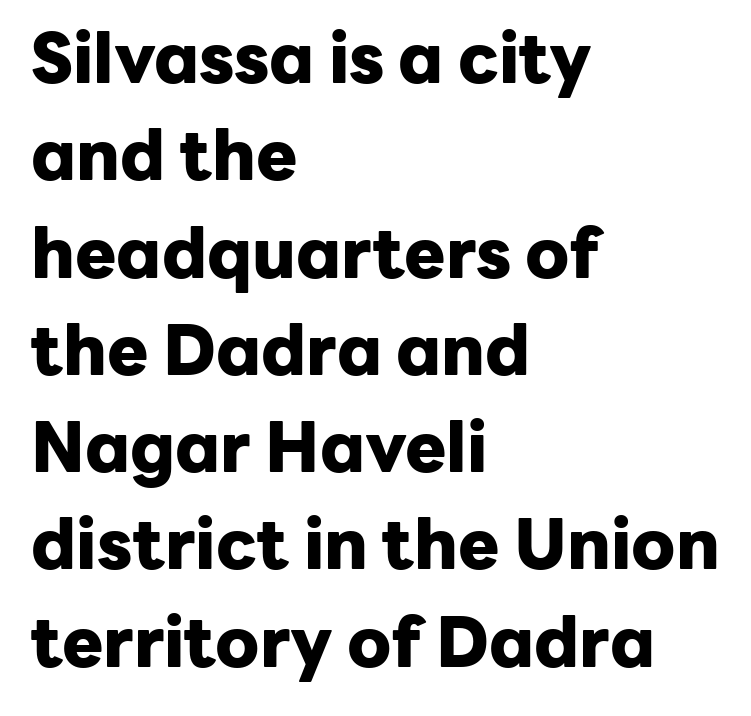
The image shows 69 px heavy sans-serif type, upright; set left-aligned, normal line spacing (1.41x), normal letter spacing, not underlined; low stroke contrast and a medium x-height.
